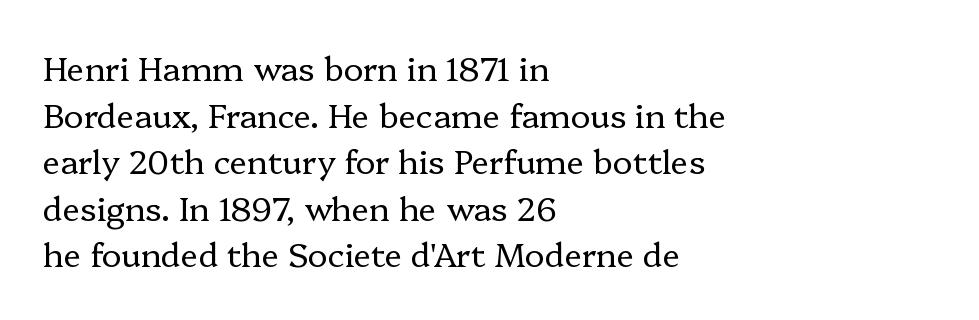
Posture: vertical. Vertically, the passage feels balanced, rows spaced as you'd expect. Alignment: flush left. Spacing verdict: proportional, widths tailored to each character. The letterforms sit shoulder to shoulder at normal distance.
